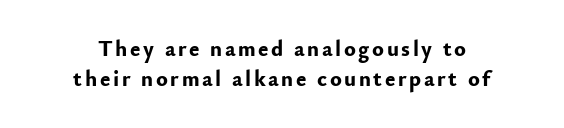
Every row of glyphs is offset so its center matches the block's center. Pretty heavy lettering here — definitely bold. Every character sits straight up, as roman type does. Rule under the text: the space is simply empty.
